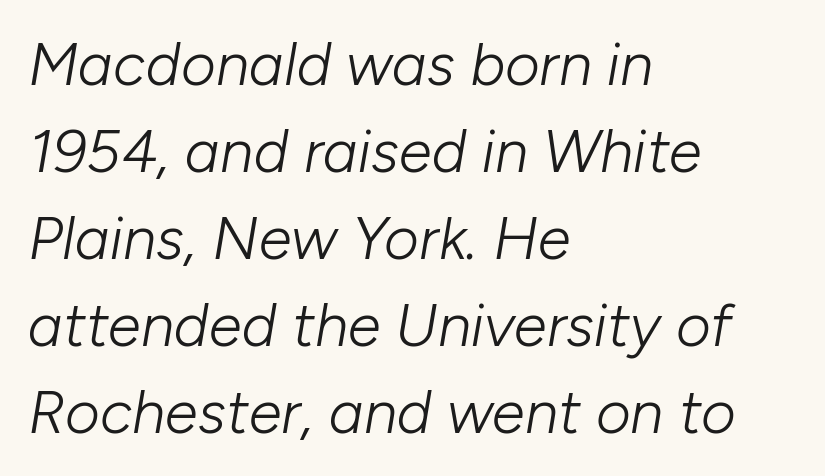
Normally led — the rows are evenly, conventionally spaced. Nobody touched the tracking dial on this one. Typeset ragged right — the left edge is the straight one. The font sits on the lighter half of the weight spectrum, regular included. Decoration check: the copy has no underline.
